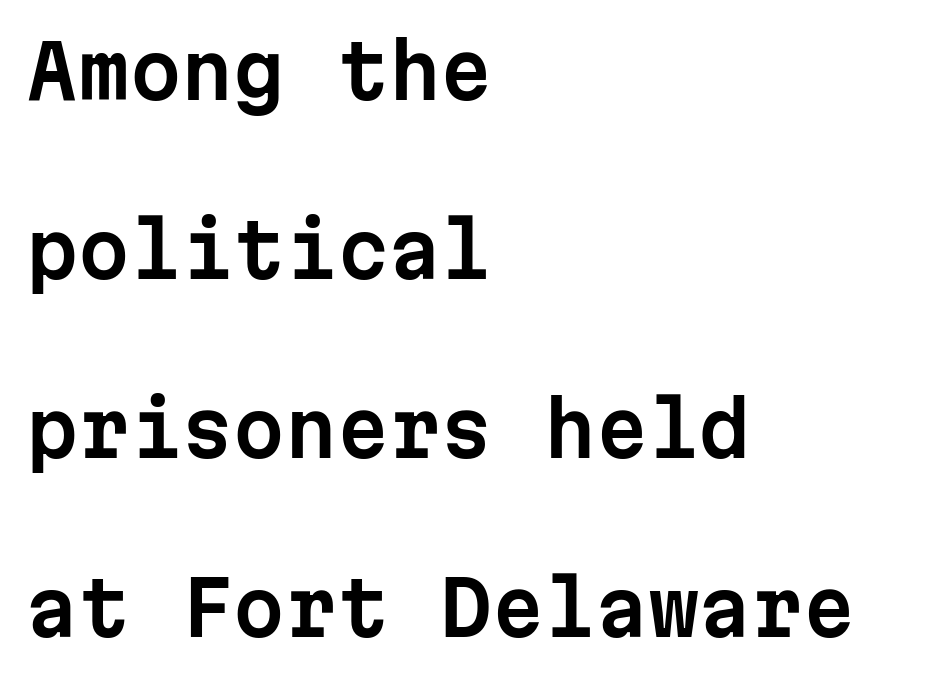
{"serif": "no", "italic": "no", "width": "normal", "stroke_contrast": "low", "x_height": "medium", "monospaced": "yes", "underline": "no", "align": "left", "line_spacing": "loose", "line_spacing_ratio": 2.42, "letter_spacing": "normal", "letter_spacing_em": 0.0, "glyph_px": 74}
